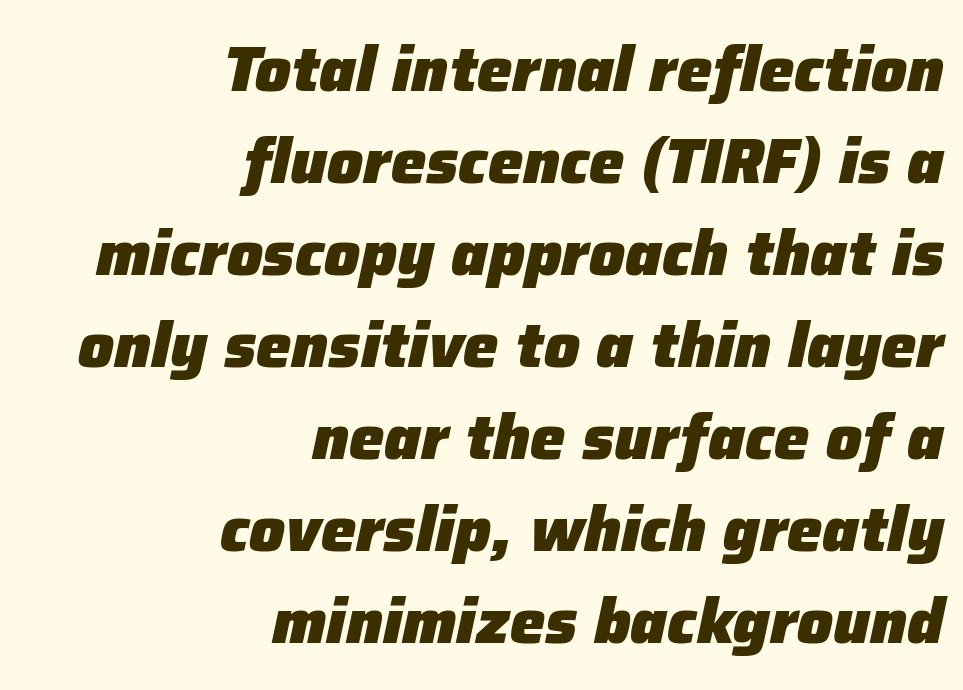
Q: Is the text bold? A: Yes.
Q: Is the text italic (slanted)? A: Yes, it leans right by about 12 degrees.
Q: Is the text underlined? A: No.
Q: How is the paragraph aligned? A: Right-aligned.
Q: Is the spacing between letters normal or unusually wide? A: Normal.
Q: Is the spacing between lines tight, normal or loose? A: Normal.
Q: Width (condensed, normal, or wide)? A: Normal.
Q: Stroke contrast? A: Low.
Q: x-height? A: Medium.
Q: Monospaced? A: No.
